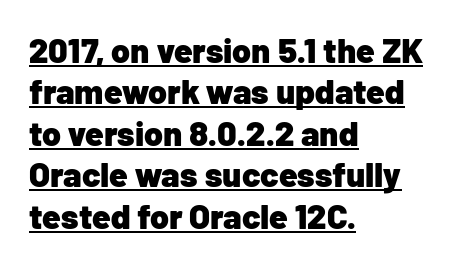
The image shows 34 px heavy sans-serif type, upright; set left-aligned, line spacing 1.22x, normal letter spacing, underlined; low stroke contrast and a medium x-height.
